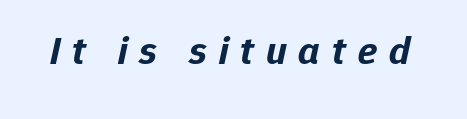
Q: Is the text bold? A: Yes.
Q: Is the text italic (slanted)? A: Yes, it leans right by about 12 degrees.
Q: Is the text underlined? A: No.
Q: Is the spacing between letters normal or unusually wide? A: Unusually wide.
Q: Width (condensed, normal, or wide)? A: Normal.
Q: Stroke contrast? A: Low.
Q: x-height? A: Medium.
Q: Monospaced? A: No.
